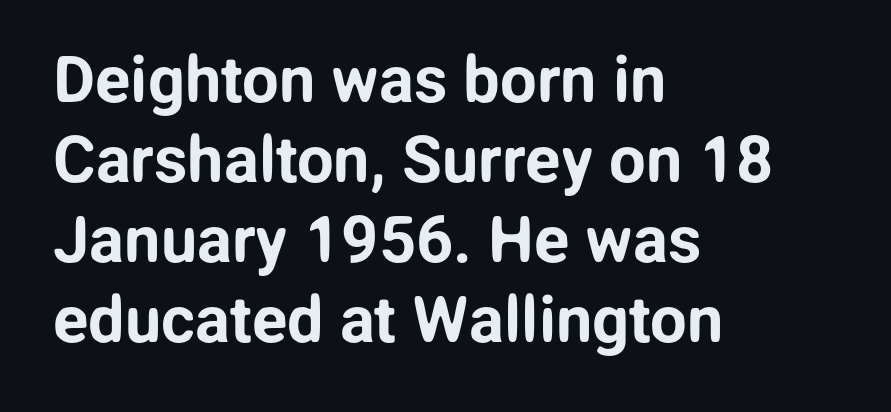
{"serif": "no", "italic": "no", "width": "normal", "stroke_contrast": "low", "x_height": "medium", "monospaced": "no", "underline": "no", "align": "left", "line_spacing_ratio": 1.23, "letter_spacing": "normal", "letter_spacing_em": 0.0, "glyph_px": 65}
